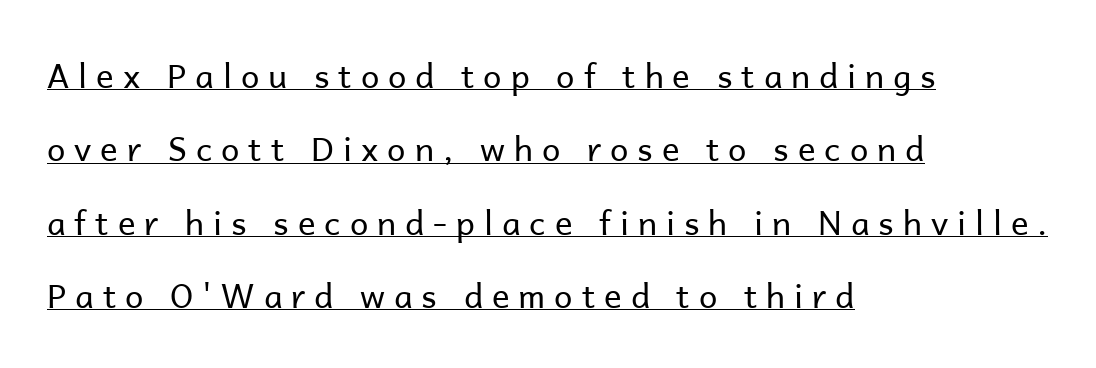
Q: Is the text bold? A: No.
Q: Is the text italic (slanted)? A: No, it is upright.
Q: Is the typeface a serif or a sans-serif typeface? A: Sans-serif.
Q: Is the text underlined? A: Yes.
Q: How is the paragraph aligned? A: Left-aligned.
Q: Is the spacing between letters normal or unusually wide? A: Unusually wide.
Q: Is the spacing between lines tight, normal or loose? A: Loose.
Q: Width (condensed, normal, or wide)? A: Normal.
Q: Stroke contrast? A: Low.
Q: x-height? A: Medium.
Q: Monospaced? A: No.
